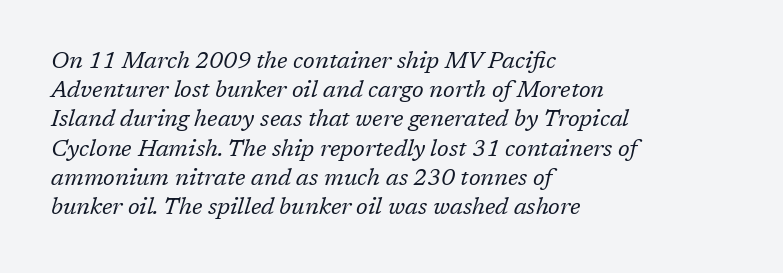
Q: Is the text bold? A: No.
Q: Is the text italic (slanted)? A: Yes, it leans right by about 17 degrees.
Q: Is the text underlined? A: No.
Q: How is the paragraph aligned? A: Left-aligned.
Q: Is the spacing between letters normal or unusually wide? A: Normal.
Q: Is the spacing between lines tight, normal or loose? A: Normal.
